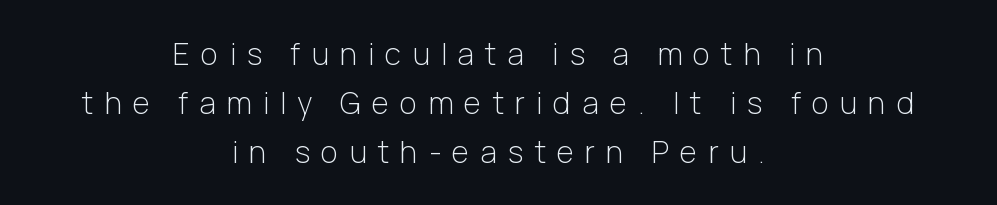
You could only call the tracking loose — the letters float apart. Font category for this specimen: sans-serif. Here the designer chose a conventional face with non-uniform glyph widths. The passage shown is not underscored anywhere. Regarding leading, the lines here are spaced in the standard way.
